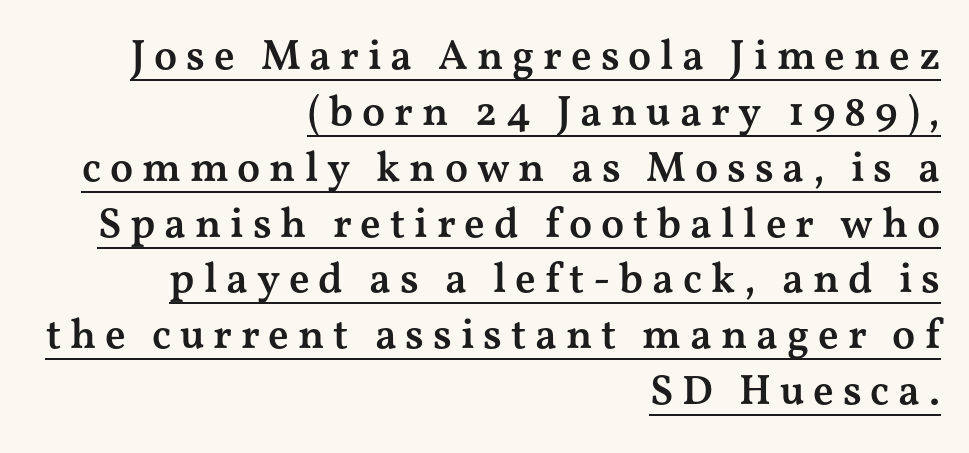
The rag falls on the left side of this text block. Proportional: the letters do not fall into vertical columns. The rendering inserts visible extra space after every character. The face used here appears with an underline applied.
